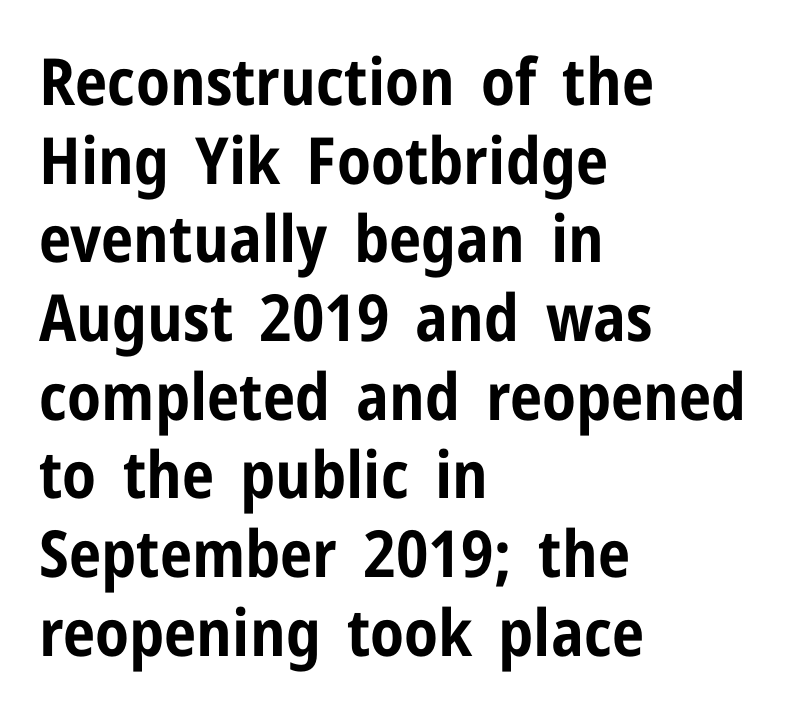
Clear beneath every line of the passage. Letter spacing: default. Look at the stroke-to-counter ratio: heavy, a bold. Layout note: lines flush left. The typography opts for an upright posture over an oblique one.
